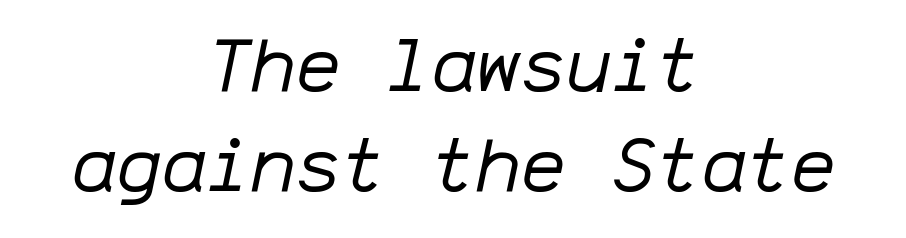
The image shows 75 px regular-weight type, italic (leaning right), monospaced; set centered, normal line spacing (1.33x), normal letter spacing, not underlined; low stroke contrast and a medium x-height.
